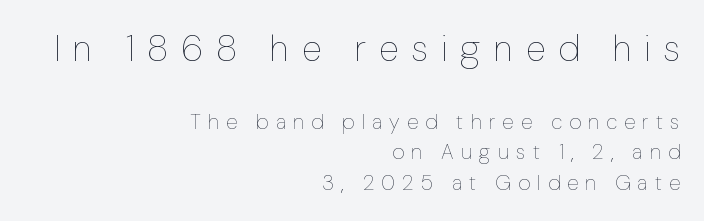
Q: Is the text bold? A: No.
Q: Is the text italic (slanted)? A: No, it is upright.
Q: Is the text underlined? A: No.
Q: How is the paragraph aligned? A: Right-aligned.
Q: Is the spacing between letters normal or unusually wide? A: Unusually wide.
Q: Is the spacing between lines tight, normal or loose? A: Normal.
Q: Which block of text is set in a larger size, the first (top) or the second (bottom)? A: The first (top) one.
Q: Width (condensed, normal, or wide)? A: Normal.
Q: Stroke contrast? A: Low.
Q: x-height? A: Medium.
Q: Monospaced? A: No.
